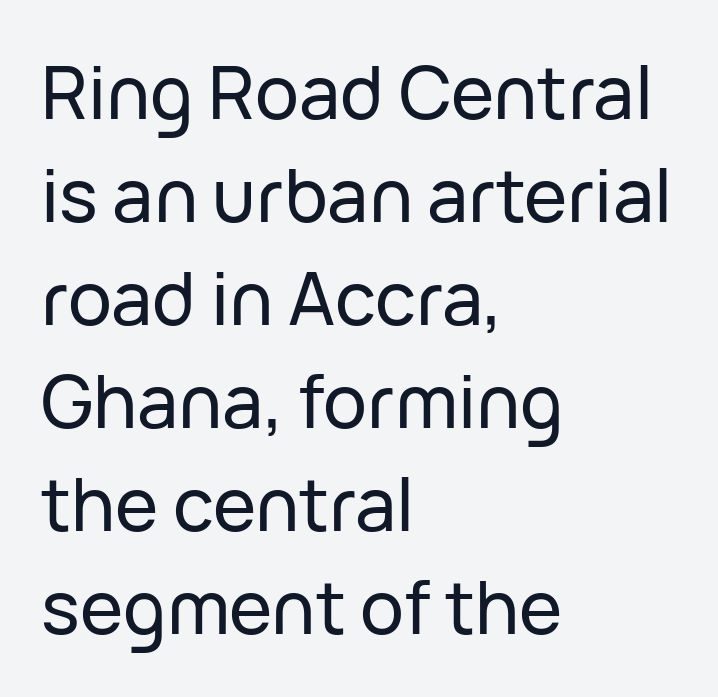
{"serif": "no", "italic": "no", "width": "normal", "stroke_contrast": "low", "x_height": "medium", "monospaced": "no", "underline": "no", "align": "left", "line_spacing": "normal", "line_spacing_ratio": 1.41, "letter_spacing": "normal", "letter_spacing_em": 0.0, "glyph_px": 73}
